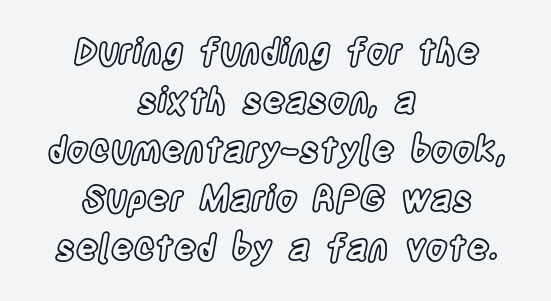
The image shows 35 px condensed type; set centered, normal line spacing (1.4x), normal letter spacing, not underlined; a large x-height.
